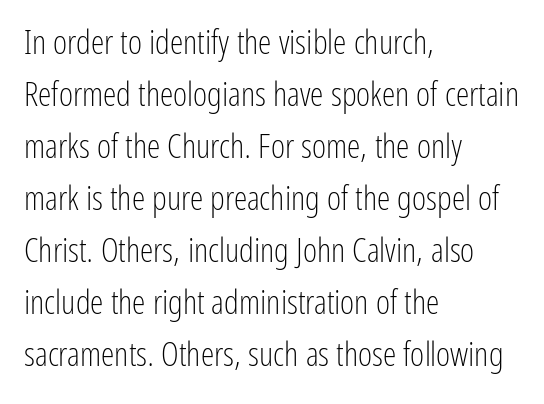
When letters stand straight like this, we call the style roman or upright. Honestly, there is no underline to notice here at all. To sum up the face: it is a sans, with no serifs. Observe the ordinary spacing: letters are neighbours, not strangers. A quiet, ordinary-to-light weight characterises the typeface. The passage shown is typed in a proportional face where columns would drift.
